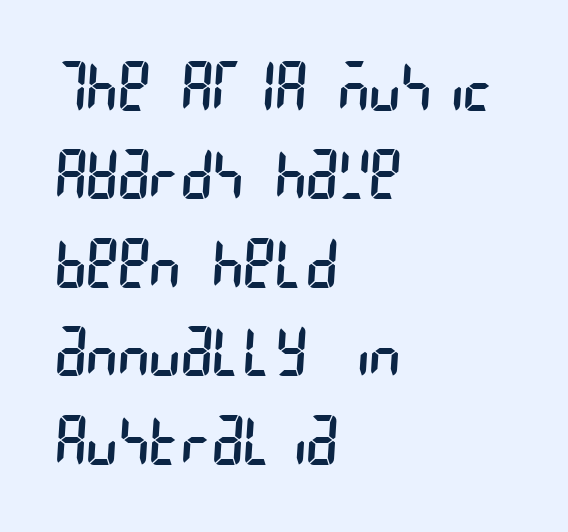
No extra tracking has been applied to these lines. The type family on display is of the sans-serif kind. What's the leading like? Ordinary, nothing unusual. Vertical stems look standard width or narrower in stroke. The string is rendered with underlining switched off.
